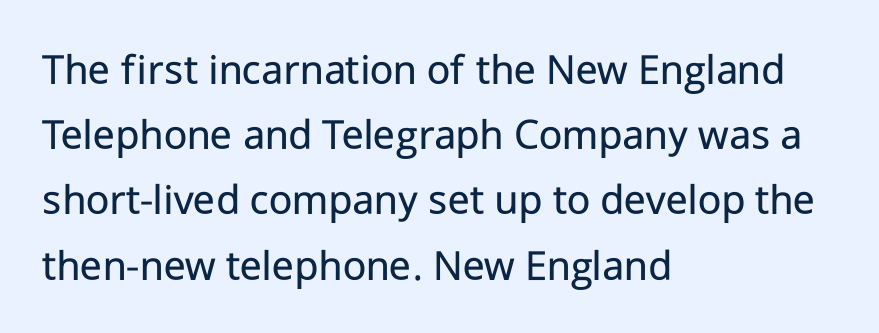
Q: Is the text bold? A: No.
Q: Is the text italic (slanted)? A: No, it is upright.
Q: Is the typeface a serif or a sans-serif typeface? A: Sans-serif.
Q: Is the text underlined? A: No.
Q: How is the paragraph aligned? A: Left-aligned.
Q: Is the spacing between letters normal or unusually wide? A: Normal.
Q: Is the spacing between lines tight, normal or loose? A: Normal.
Q: Width (condensed, normal, or wide)? A: Normal.
Q: Stroke contrast? A: Low.
Q: x-height? A: Medium.
Q: Monospaced? A: No.
